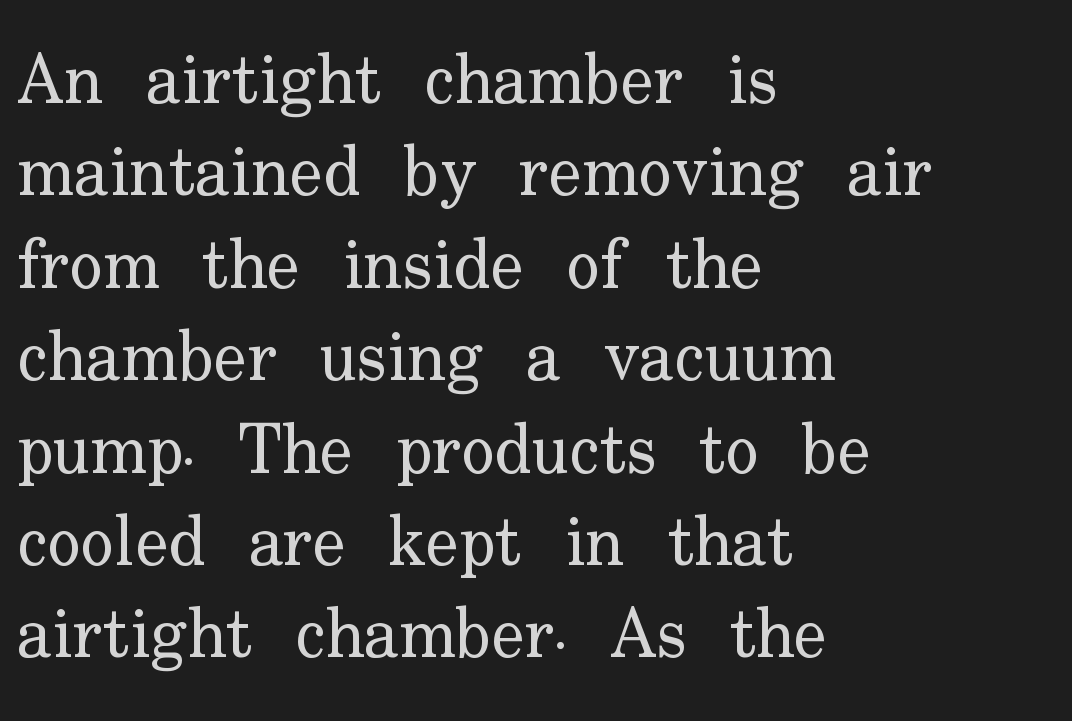
Horizontal alignment here is leftward, the default for most running prose. You could not count columns in this text — the font is proportionally spaced. The vertical gap from one line to the next is medium. The area under the type is left untouched.
